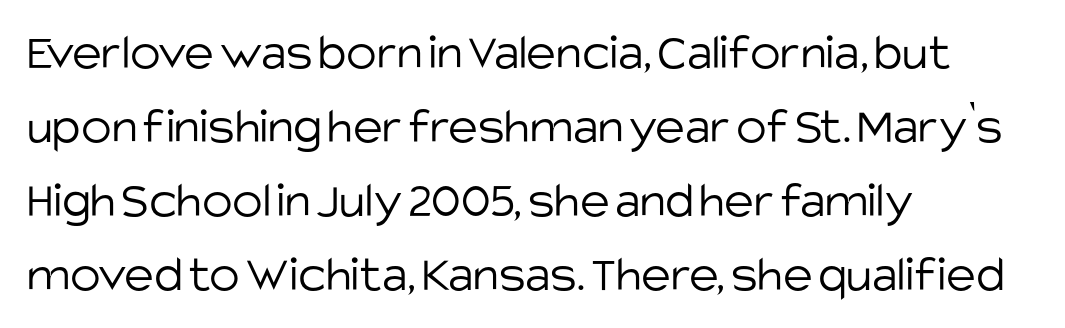
The font's upright variant was chosen for this text. The typesetting does not lean heavy: it is not bold. Typographically, this falls in the sans-serif category. These lines keep a tight, regular rhythm from letter to letter. Underline: absent. Visually the block forms a straight wall on the left and a jagged coastline on the right.
